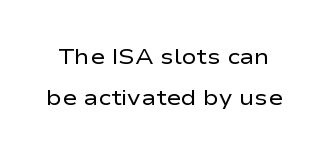
Q: Is the text bold? A: No.
Q: Is the text italic (slanted)? A: No, it is upright.
Q: Is the text underlined? A: No.
Q: Is the spacing between letters normal or unusually wide? A: Normal.
